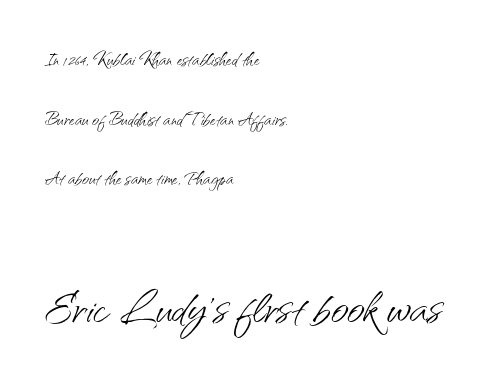
Q: Is the text bold? A: No.
Q: Is the text italic (slanted)? A: Yes.
Q: Is the typeface a serif or a sans-serif typeface? A: Sans-serif.
Q: Is the text underlined? A: No.
Q: How is the paragraph aligned? A: Left-aligned.
Q: Is the spacing between letters normal or unusually wide? A: Normal.
Q: Is the spacing between lines tight, normal or loose? A: Loose.
Q: Which block of text is set in a larger size, the first (top) or the second (bottom)? A: The second (bottom) one.
Q: Width (condensed, normal, or wide)? A: Normal.
Q: Stroke contrast? A: Medium.
Q: x-height? A: Small.
Q: Monospaced? A: No.
